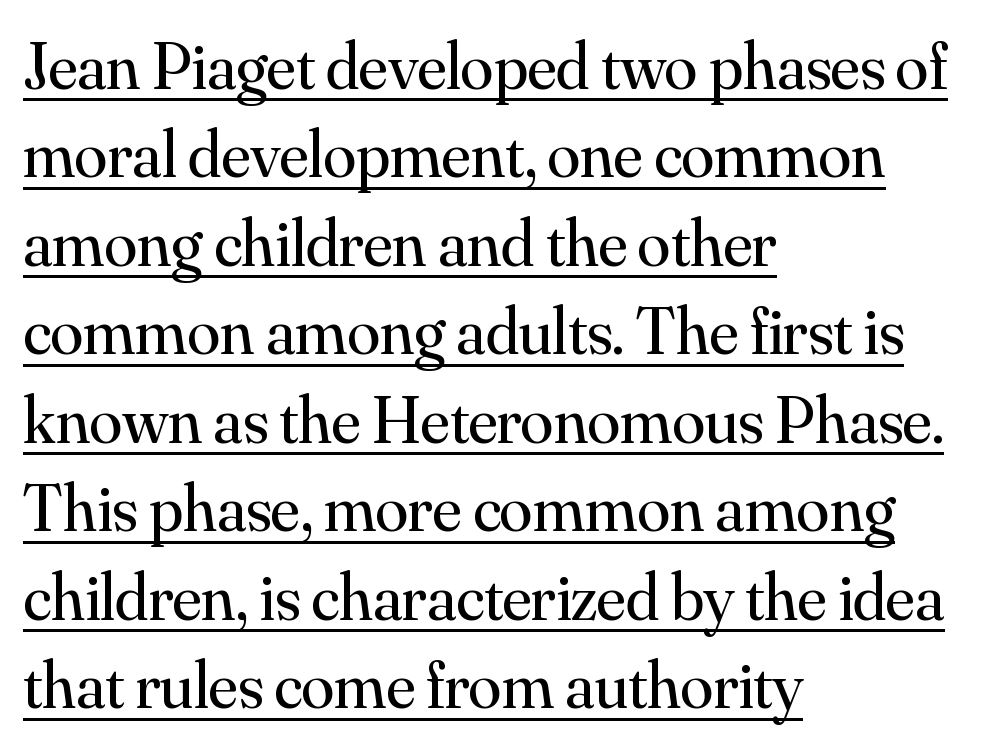
The rendered words wear a rule along their underside. Every stem runs plumb, perpendicular to the baseline. Standard letterfit; no display-style spreading of the glyphs. Note the varied advance widths — an 'i' is clearly narrower than an 'm'.
